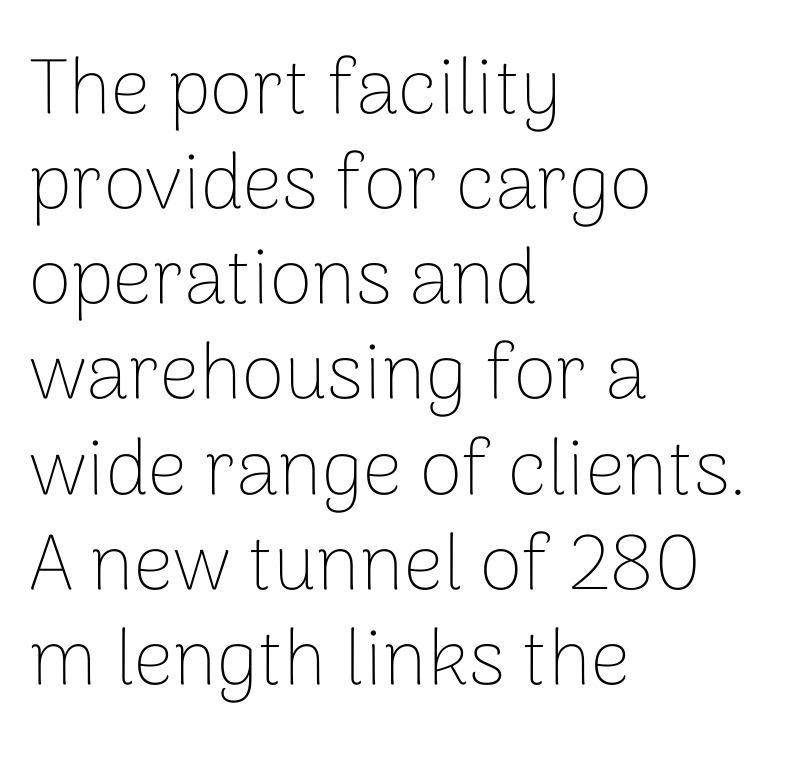
Q: Is the text bold? A: No.
Q: Is the text italic (slanted)? A: No, it is upright.
Q: Is the typeface a serif or a sans-serif typeface? A: Sans-serif.
Q: Is the text underlined? A: No.
Q: How is the paragraph aligned? A: Left-aligned.
Q: Is the spacing between letters normal or unusually wide? A: Normal.
Q: Width (condensed, normal, or wide)? A: Normal.
Q: Stroke contrast? A: Low.
Q: x-height? A: Medium.
Q: Monospaced? A: No.
